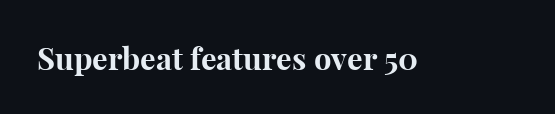
Q: Is the text bold? A: Yes.
Q: Is the text italic (slanted)? A: No, it is upright.
Q: Is the typeface a serif or a sans-serif typeface? A: Serif.
Q: Is the text underlined? A: No.
Q: Is the spacing between letters normal or unusually wide? A: Normal.
Q: Width (condensed, normal, or wide)? A: Normal.
Q: Stroke contrast? A: High.
Q: x-height? A: Medium.
Q: Monospaced? A: No.
